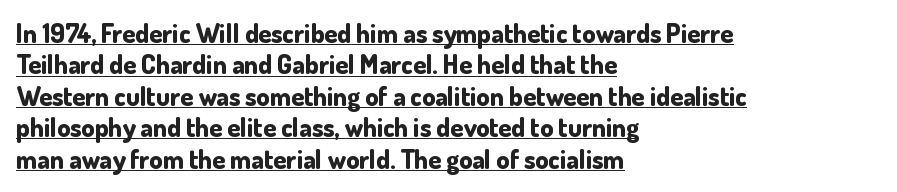
There is no visible air inserted between adjacent glyphs. Casual observation: everything's shoved over to the left. A typesetter would mark this as roman, not italic. Students, this is bold: see how much ink each stroke carries. A continuous stroke trails under the words, as in a hyperlink.
